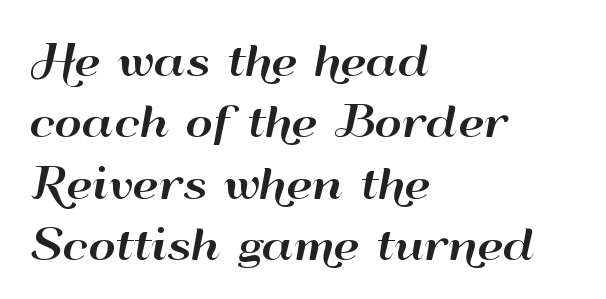
Q: Is the text italic (slanted)? A: Yes.
Q: Is the typeface a serif or a sans-serif typeface? A: Sans-serif.
Q: Is the text underlined? A: No.
Q: How is the paragraph aligned? A: Left-aligned.
Q: Is the spacing between letters normal or unusually wide? A: Normal.
Q: Is the spacing between lines tight, normal or loose? A: Normal.
Q: Width (condensed, normal, or wide)? A: Wide.
Q: Stroke contrast? A: High.
Q: x-height? A: Small.
Q: Monospaced? A: No.
